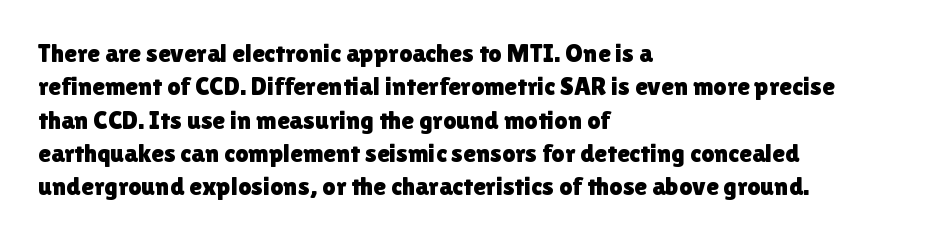
{"italic": "no", "underline": "no", "align": "left", "line_spacing": "normal", "line_spacing_ratio": 1.28, "letter_spacing": "normal", "letter_spacing_em": 0.0, "glyph_px": 26}
